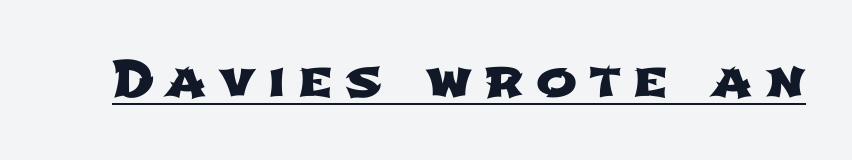
The image shows 49 px wide sans-serif type; set unusually wide letter spacing (+0.25 em), underlined; low stroke contrast and a medium x-height.
